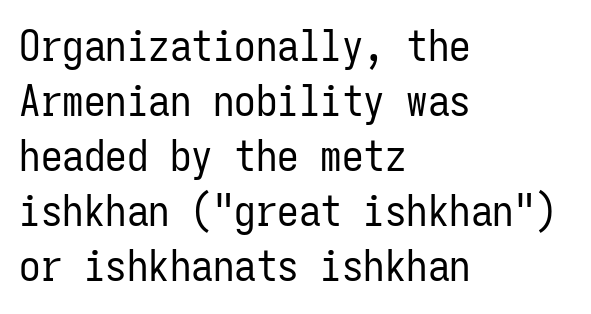
Think of a typewriter: that constant character pitch is what you see here. Does the copy run flush right? No — it runs flush left. Serifs: no, the terminals of the letterforms are clean. Honestly, the letter spacing is just normal — you wouldn't notice it. Stems here are at most as thick as an everyday book face. Bare-footed words on every line.
